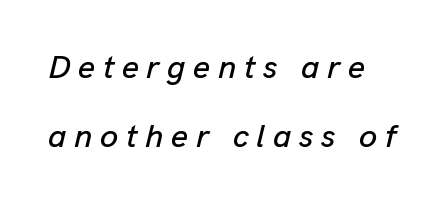
Q: Is the text italic (slanted)? A: Yes, it leans right by about 13 degrees.
Q: Is the text underlined? A: No.
Q: Is the spacing between letters normal or unusually wide? A: Unusually wide.
Q: Is the spacing between lines tight, normal or loose? A: Loose.
Q: Width (condensed, normal, or wide)? A: Normal.
Q: Stroke contrast? A: Low.
Q: x-height? A: Medium.
Q: Monospaced? A: No.
